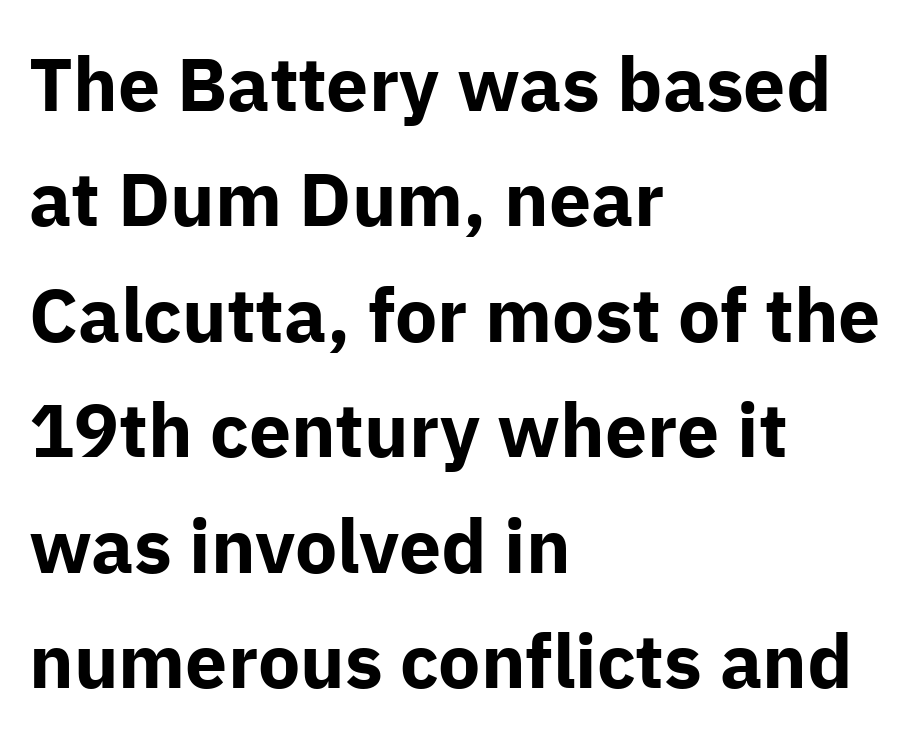
The image shows 75 px bold sans-serif type, upright; set left-aligned, normal line spacing (1.54x), normal letter spacing, not underlined; low stroke contrast and a medium x-height.
